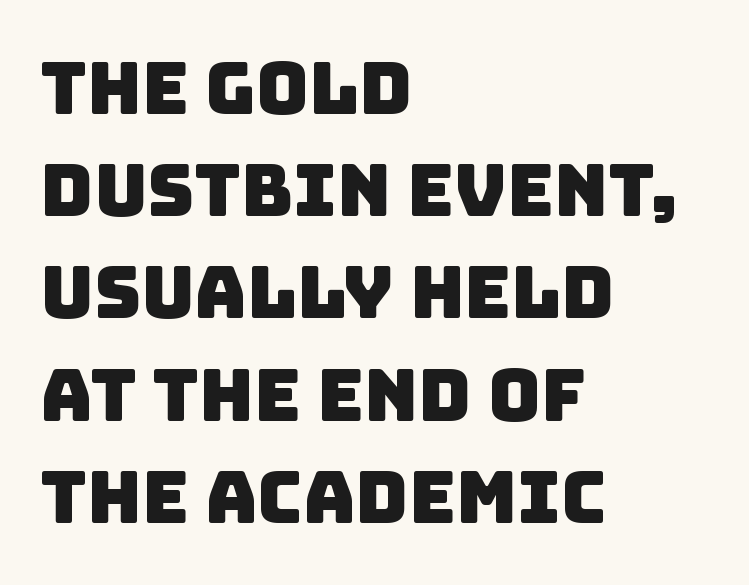
Q: Is the typeface a serif or a sans-serif typeface? A: Sans-serif.
Q: Is the text underlined? A: No.
Q: How is the paragraph aligned? A: Left-aligned.
Q: Is the spacing between letters normal or unusually wide? A: Normal.
Q: Is the spacing between lines tight, normal or loose? A: Normal.
Q: Width (condensed, normal, or wide)? A: Normal.
Q: Stroke contrast? A: Low.
Q: x-height? A: Large.
Q: Monospaced? A: No.
